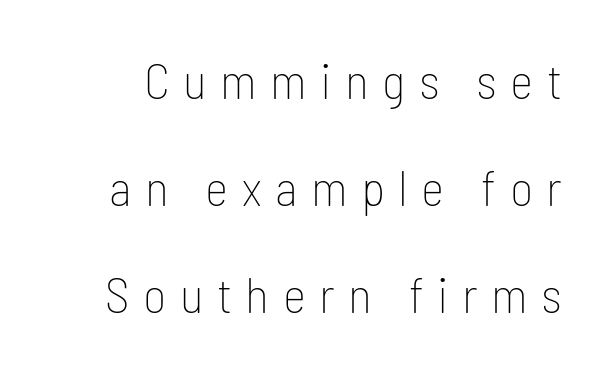
Q: Is the text bold? A: No.
Q: Is the text italic (slanted)? A: No, it is upright.
Q: Is the typeface a serif or a sans-serif typeface? A: Sans-serif.
Q: Is the text underlined? A: No.
Q: Is the spacing between letters normal or unusually wide? A: Unusually wide.
Q: Is the spacing between lines tight, normal or loose? A: Loose.
Q: Width (condensed, normal, or wide)? A: Condensed.
Q: Stroke contrast? A: Low.
Q: x-height? A: Medium.
Q: Monospaced? A: No.
